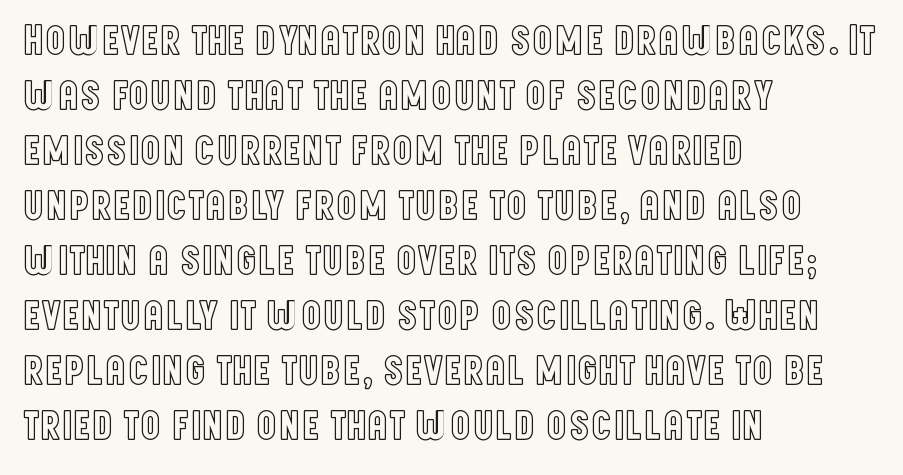
{"italic": "no", "width": "condensed", "x_height": "large", "monospaced": "no", "underline": "no", "align": "left", "line_spacing": "normal", "line_spacing_ratio": 1.31, "letter_spacing": "normal", "letter_spacing_em": 0.0, "glyph_px": 42}
